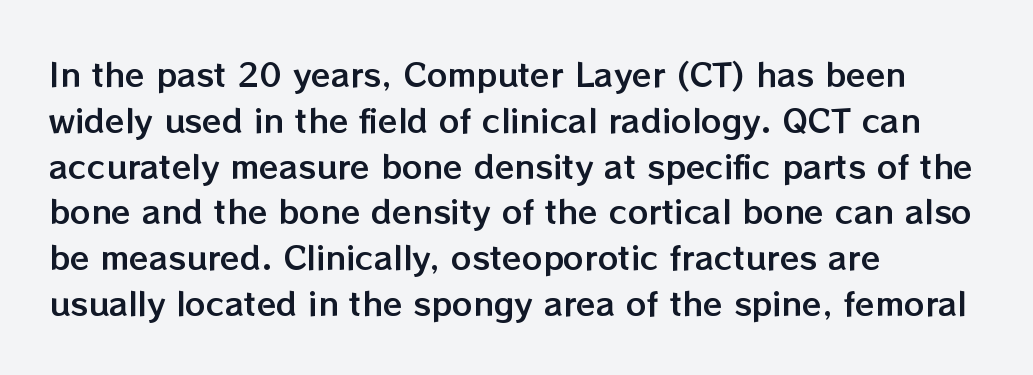
{"italic": "no", "width": "normal", "stroke_contrast": "low", "x_height": "medium", "monospaced": "no", "underline": "no", "align": "left", "line_spacing": "normal", "line_spacing_ratio": 1.43, "letter_spacing": "normal", "letter_spacing_em": 0.0, "glyph_px": 32}
